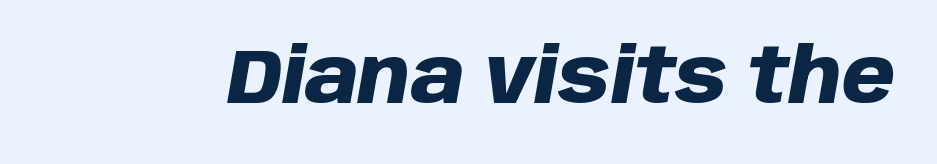
Q: Is the text bold? A: Yes.
Q: Is the text italic (slanted)? A: Yes, it leans right by about 10 degrees.
Q: Is the text underlined? A: No.
Q: Is the spacing between letters normal or unusually wide? A: Normal.
Q: Width (condensed, normal, or wide)? A: Normal.
Q: Stroke contrast? A: Low.
Q: x-height? A: Large.
Q: Monospaced? A: No.
